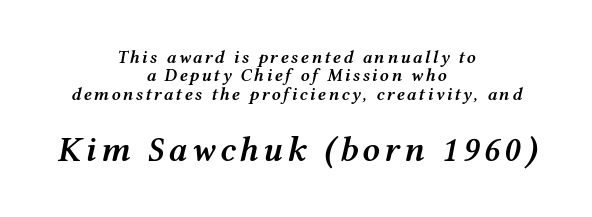
Q: Is the text bold? A: Semi-bold.
Q: Is the text italic (slanted)? A: Yes, it leans right by about 12 degrees.
Q: Is the text underlined? A: No.
Q: How is the paragraph aligned? A: Centered.
Q: Is the spacing between lines tight, normal or loose? A: Tight.
Q: Which block of text is set in a larger size, the first (top) or the second (bottom)? A: The second (bottom) one.
Q: Width (condensed, normal, or wide)? A: Wide.
Q: Stroke contrast? A: Medium.
Q: x-height? A: Medium.
Q: Monospaced? A: No.
